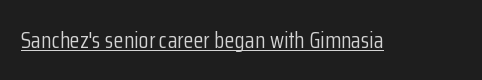
The image shows 23 px text type, upright; set normal letter spacing, underlined.
